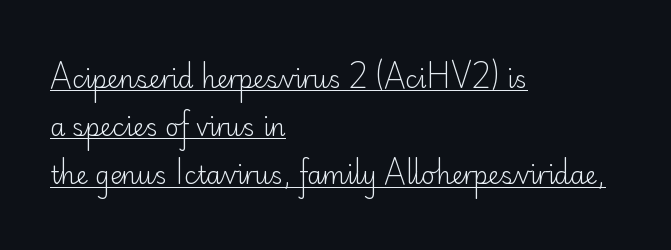
{"italic": "no", "bold": "no", "underline": "yes", "align": "left", "line_spacing": "loose", "line_spacing_ratio": 2.01, "letter_spacing": "normal", "letter_spacing_em": 0.0, "glyph_px": 24}
